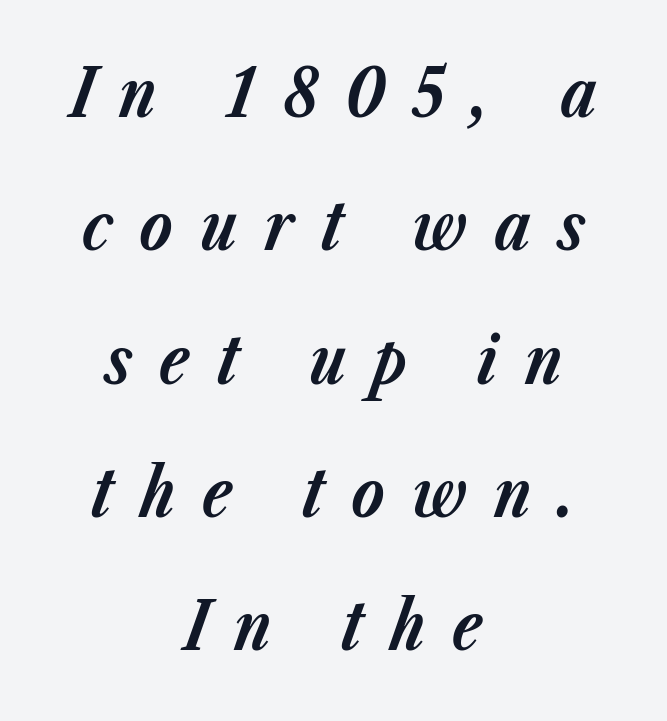
The image shows 67 px bold type, italic (leaning right); set centered, loose line spacing (1.99x), unusually wide letter spacing (+0.4 em), not underlined; low stroke contrast and a medium x-height.
